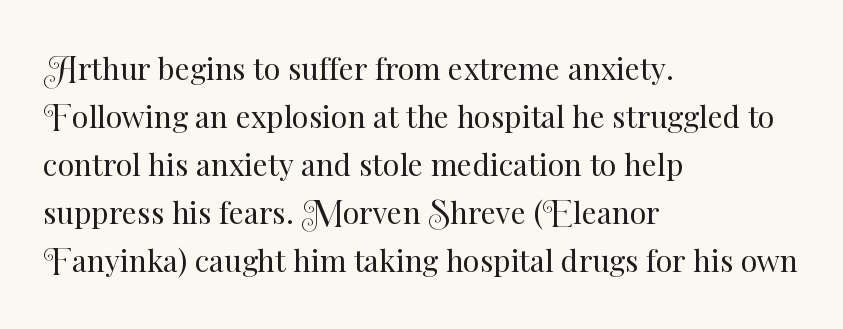
The image shows 30 px regular-weight type, upright; set left-aligned, normal line spacing (1.6x), normal letter spacing, not underlined; medium stroke contrast and a small x-height.
